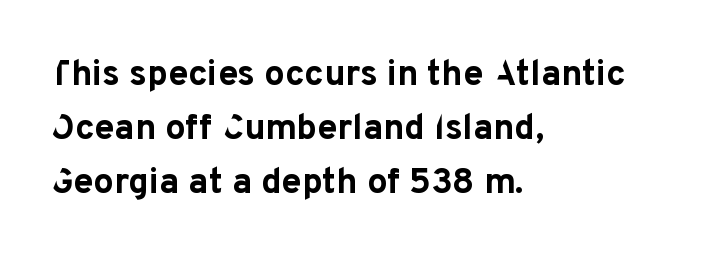
{"serif": "no", "italic": "no", "bold": "yes", "weight": "bold", "width": "normal", "stroke_contrast": "low", "x_height": "medium", "monospaced": "no", "underline": "no", "align": "left", "line_spacing": "normal", "line_spacing_ratio": 1.5, "letter_spacing": "normal", "letter_spacing_em": 0.0, "glyph_px": 36}
